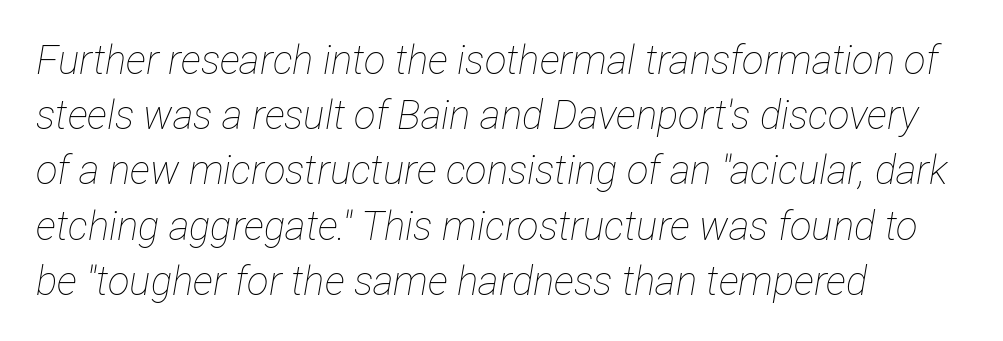
The image shows 40 px thin, condensed type, italic (leaning right); set left-aligned, normal line spacing (1.38x), normal letter spacing, not underlined; low stroke contrast and a medium x-height.
